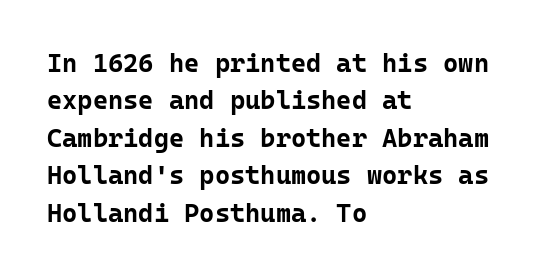
{"italic": "no", "bold": "yes", "underline": "no", "align": "left", "line_spacing": "normal", "line_spacing_ratio": 1.44, "letter_spacing": "normal", "letter_spacing_em": 0.0, "glyph_px": 26}
